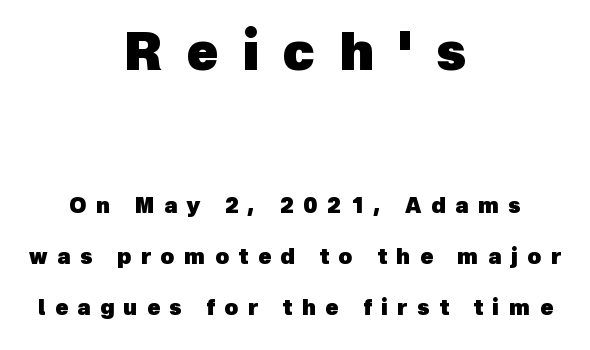
How are the letters spaced? Widely, with obvious added tracking. Is the block centered? Yes — each line is placed symmetrically about the middle. The block of text is sparse from top to bottom, with ample space between rows. Underline: absent.
